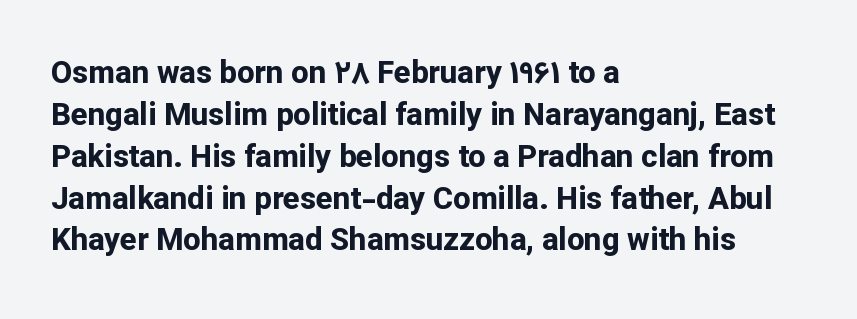
Q: Is the text bold? A: Yes.
Q: Is the text italic (slanted)? A: No, it is upright.
Q: Is the typeface a serif or a sans-serif typeface? A: Sans-serif.
Q: Is the text underlined? A: No.
Q: How is the paragraph aligned? A: Left-aligned.
Q: Is the spacing between letters normal or unusually wide? A: Normal.
Q: Is the spacing between lines tight, normal or loose? A: Normal.
Q: Width (condensed, normal, or wide)? A: Normal.
Q: Stroke contrast? A: Low.
Q: x-height? A: Medium.
Q: Monospaced? A: No.
